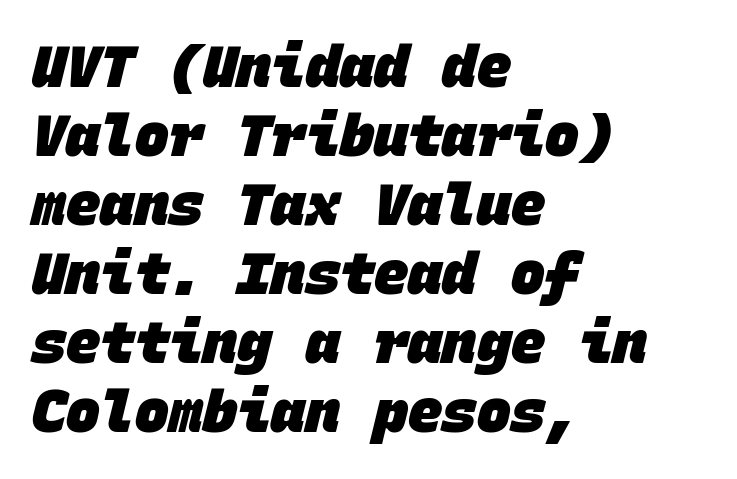
Grotesque or geometric, the face here clearly has no serifs. If you drew a ruler down the left edge, every line would touch it. Think of a typewriter: that constant character pitch is what you see here. The strip under each line holds only bare page. Does the weight exceed regular? Yes, all the way to bold.
